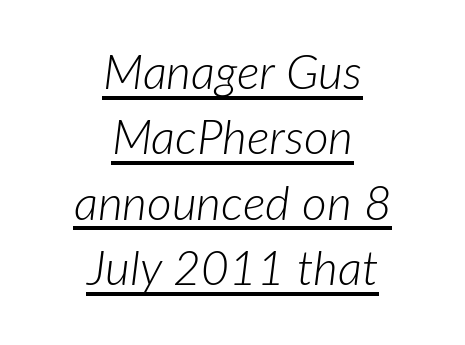
The image shows 48 px light type, italic (leaning right); set centered, normal line spacing (1.36x), normal letter spacing, underlined; low stroke contrast and a medium x-height.
